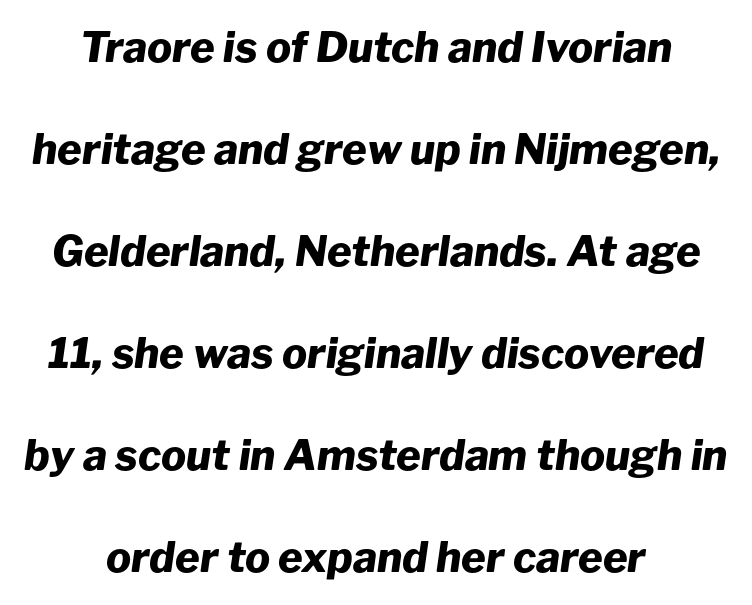
Q: Is the text bold? A: Yes.
Q: Is the text italic (slanted)? A: Yes, it leans right by about 8 degrees.
Q: Is the text underlined? A: No.
Q: How is the paragraph aligned? A: Centered.
Q: Is the spacing between letters normal or unusually wide? A: Normal.
Q: Is the spacing between lines tight, normal or loose? A: Loose.
Q: Width (condensed, normal, or wide)? A: Normal.
Q: Stroke contrast? A: Low.
Q: x-height? A: Medium.
Q: Monospaced? A: No.
